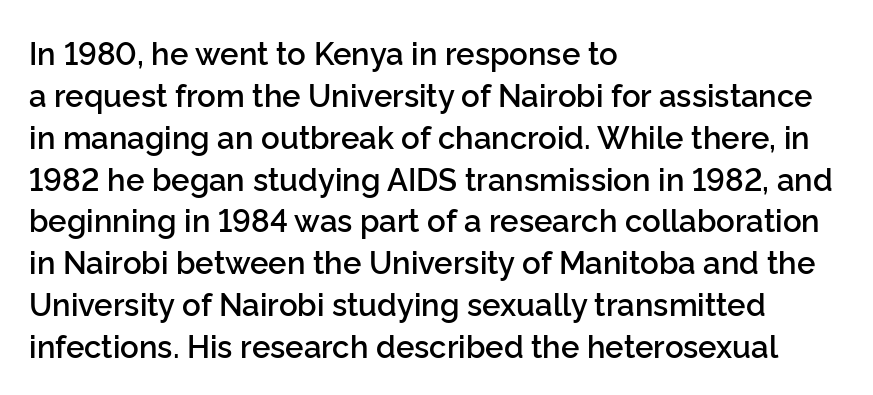
Q: Is the text bold? A: Semi-bold.
Q: Is the text italic (slanted)? A: No, it is upright.
Q: Is the typeface a serif or a sans-serif typeface? A: Sans-serif.
Q: Is the text underlined? A: No.
Q: How is the paragraph aligned? A: Left-aligned.
Q: Is the spacing between letters normal or unusually wide? A: Normal.
Q: Is the spacing between lines tight, normal or loose? A: Normal.
Q: Width (condensed, normal, or wide)? A: Normal.
Q: Stroke contrast? A: Low.
Q: x-height? A: Medium.
Q: Monospaced? A: No.
